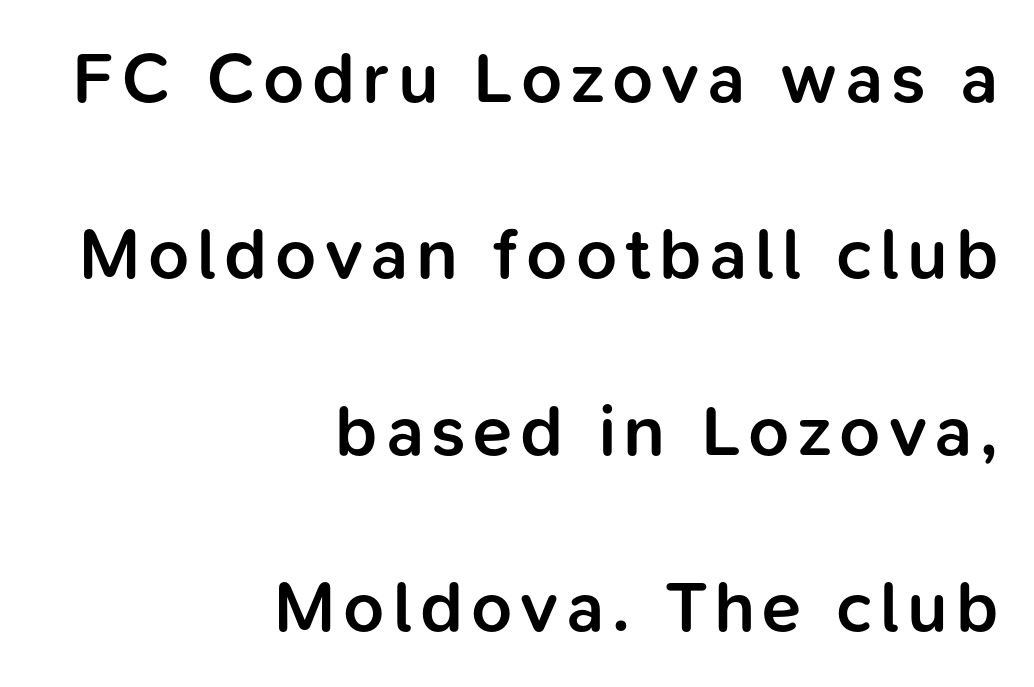
The image shows 72 px semibold sans-serif type, upright; set right-aligned, loose line spacing (2.45x), not underlined; low stroke contrast and a medium x-height.
